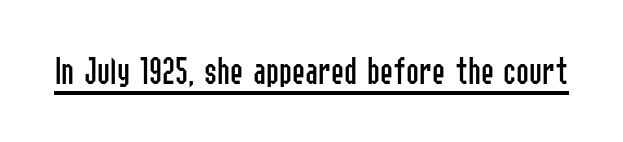
Q: Is the text bold? A: No.
Q: Is the text italic (slanted)? A: No, it is upright.
Q: Is the typeface a serif or a sans-serif typeface? A: Sans-serif.
Q: Is the text underlined? A: Yes.
Q: Is the spacing between letters normal or unusually wide? A: Normal.
Q: Width (condensed, normal, or wide)? A: Condensed.
Q: Stroke contrast? A: Low.
Q: x-height? A: Medium.
Q: Monospaced? A: No.
